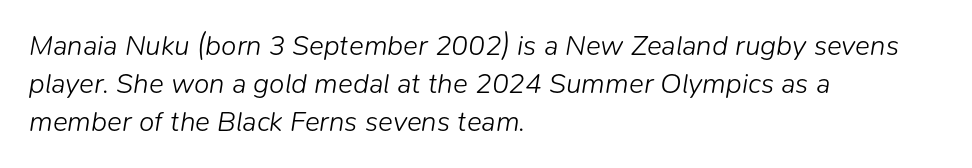
The image shows 28 px light type, italic (leaning right); set left-aligned, normal line spacing (1.35x), normal letter spacing, not underlined; low stroke contrast and a medium x-height.
